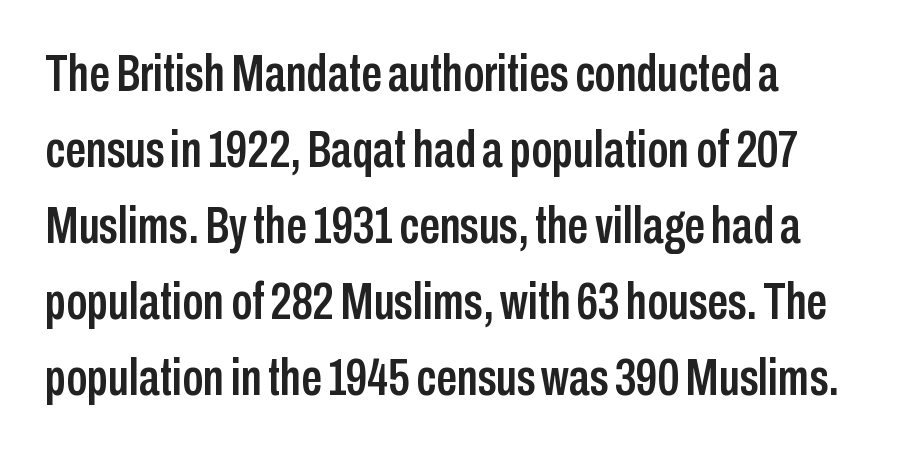
{"serif": "no", "italic": "no", "width": "condensed", "stroke_contrast": "low", "x_height": "medium", "monospaced": "no", "underline": "no", "align": "left", "line_spacing": "normal", "line_spacing_ratio": 1.46, "letter_spacing": "normal", "letter_spacing_em": 0.0, "glyph_px": 52}
